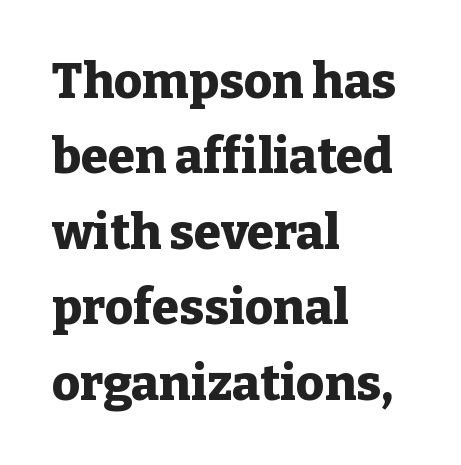
The image shows 49 px heavy serif type, upright; set left-aligned, normal line spacing (1.54x), normal letter spacing, not underlined; low stroke contrast and a medium x-height.
